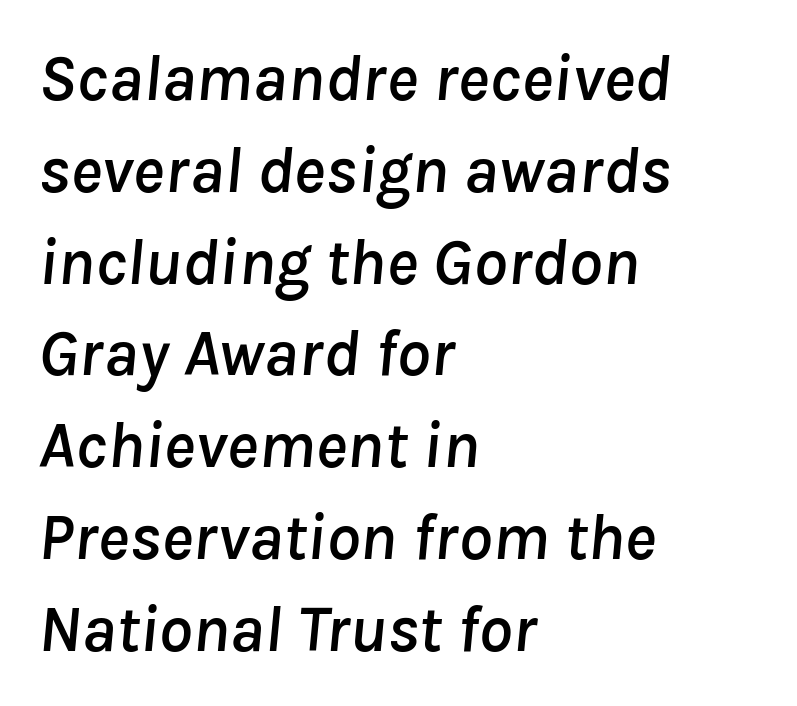
One glance says typical: line gaps are just what's usual. These lines are set flush left with a ragged right edge. A typesetter would mark this as italic. This sample has the flowing, uneven cadence of proportional lettering.
